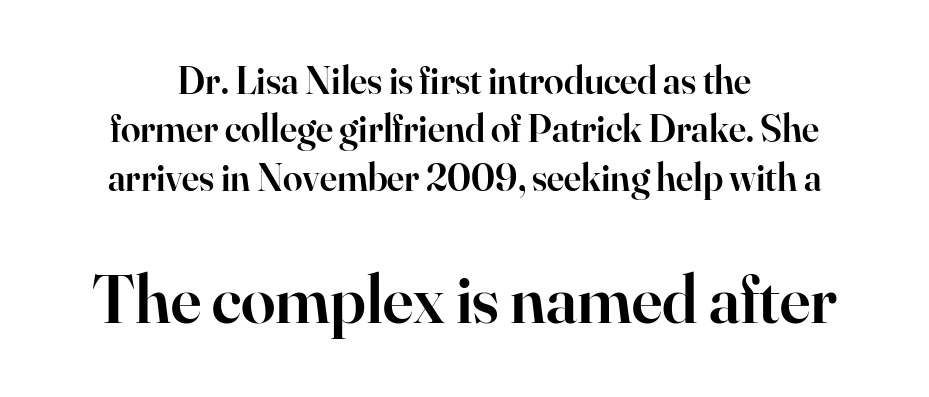
Q: Is the text bold? A: Semi-bold.
Q: Is the text italic (slanted)? A: No, it is upright.
Q: Is the typeface a serif or a sans-serif typeface? A: Serif.
Q: Is the text underlined? A: No.
Q: How is the paragraph aligned? A: Centered.
Q: Is the spacing between letters normal or unusually wide? A: Normal.
Q: Which block of text is set in a larger size, the first (top) or the second (bottom)? A: The second (bottom) one.
Q: Width (condensed, normal, or wide)? A: Normal.
Q: Stroke contrast? A: High.
Q: x-height? A: Small.
Q: Monospaced? A: No.
